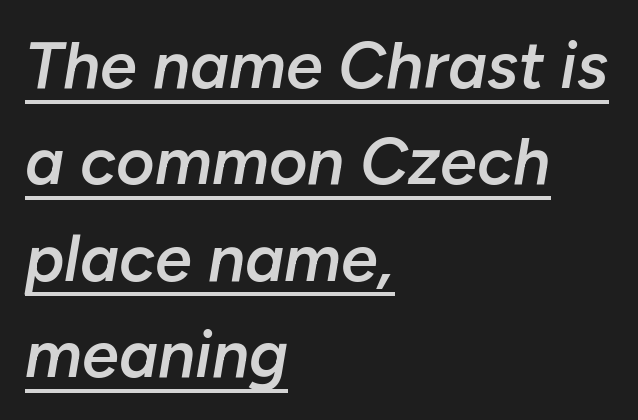
{"italic": "yes", "lean": "right", "slant_degrees": 10, "bold": "semi", "weight": "semibold", "width": "normal", "stroke_contrast": "low", "x_height": "medium", "monospaced": "no", "underline": "yes", "align": "left", "line_spacing": "normal", "line_spacing_ratio": 1.46, "letter_spacing": "normal", "letter_spacing_em": 0.0, "glyph_px": 66}
